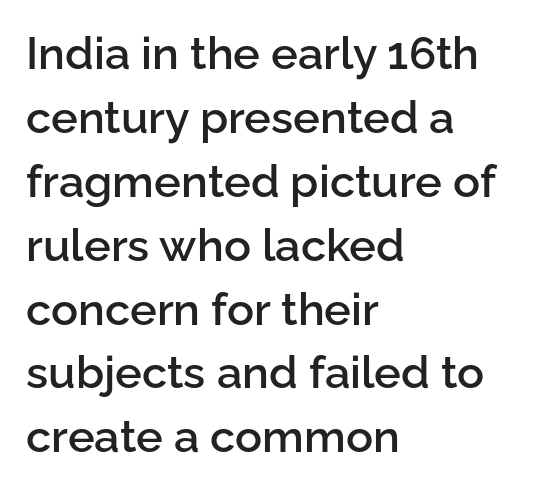
{"serif": "no", "italic": "no", "bold": "semi", "weight": "semibold", "width": "normal", "stroke_contrast": "low", "x_height": "medium", "monospaced": "no", "underline": "no", "align": "left", "line_spacing": "normal", "line_spacing_ratio": 1.42, "letter_spacing": "normal", "letter_spacing_em": 0.0, "glyph_px": 45}
